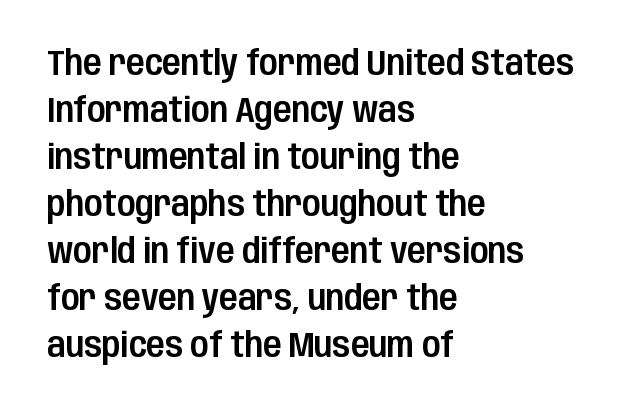
Q: Is the text italic (slanted)? A: No, it is upright.
Q: Is the typeface a serif or a sans-serif typeface? A: Sans-serif.
Q: Is the text underlined? A: No.
Q: How is the paragraph aligned? A: Left-aligned.
Q: Is the spacing between letters normal or unusually wide? A: Normal.
Q: Is the spacing between lines tight, normal or loose? A: Normal.
Q: Width (condensed, normal, or wide)? A: Condensed.
Q: Stroke contrast? A: Low.
Q: x-height? A: Large.
Q: Monospaced? A: No.
